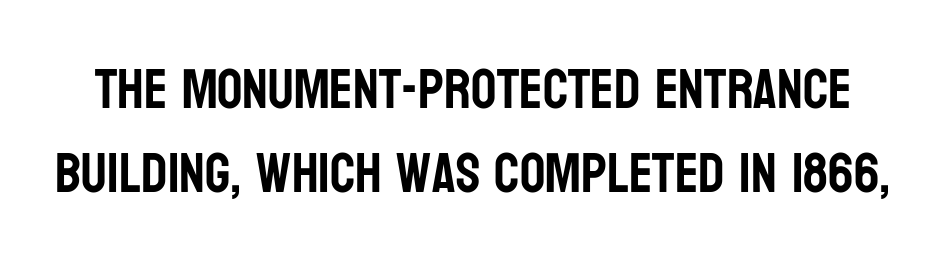
Does the lettering tilt? It doesn't — this is upright. Serif or sans? Sans — the stroke terminals are bare. Underlining? Definitely not there. Tracking value appears to be zero — textbook default spacing. The block of text has a typical density, with ordinary space between rows.
